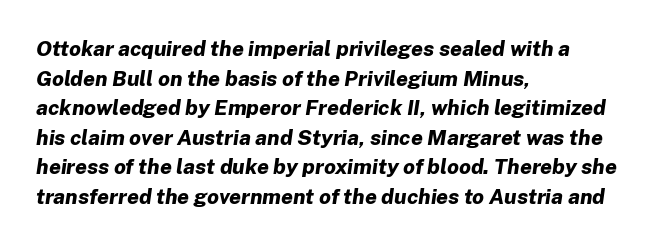
Summary of weight: heavy, a full bold. Students, observe: this is what conventionally led text looks like. Typeset ragged right — the left edge is the straight one. In terms of letterspacing, this is plain default setting. The space beneath each line is pristine and unruled. The passage shown leans; its letterforms are oblique.
